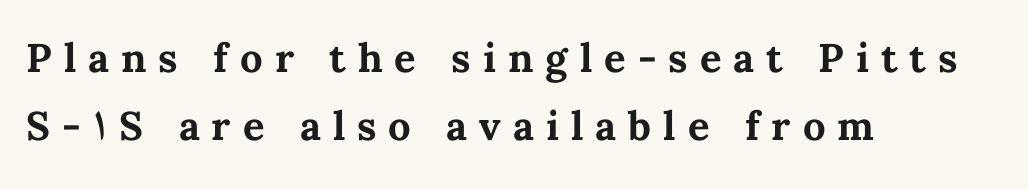
{"italic": "no", "bold": "yes", "weight": "bold", "width": "normal", "stroke_contrast": "medium", "x_height": "medium", "monospaced": "no", "underline": "no", "align": "left", "line_spacing": "normal", "line_spacing_ratio": 1.69, "letter_spacing": "wide", "letter_spacing_em": 0.3, "glyph_px": 40}
